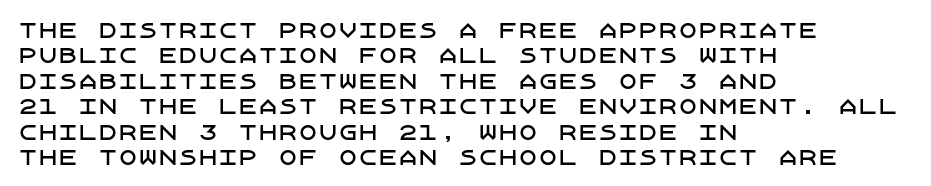
Layout note: lines flush left. The zone under the glyphs is completely vacant. The gaps between neighbouring characters are ordinary and unremarkable. Ascenders rise straight up at ninety degrees. Leading matches the norm, producing a regular column.
